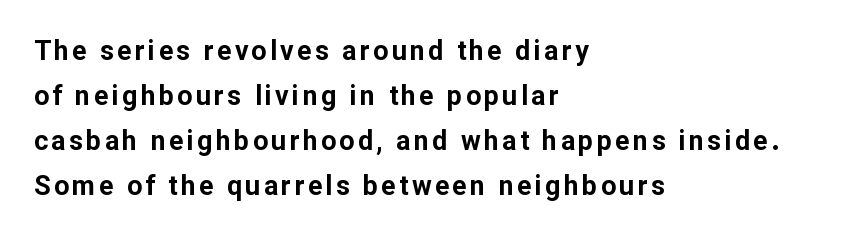
The image shows 27 px bold type, upright; set left-aligned, normal line spacing (1.67x), not underlined.
